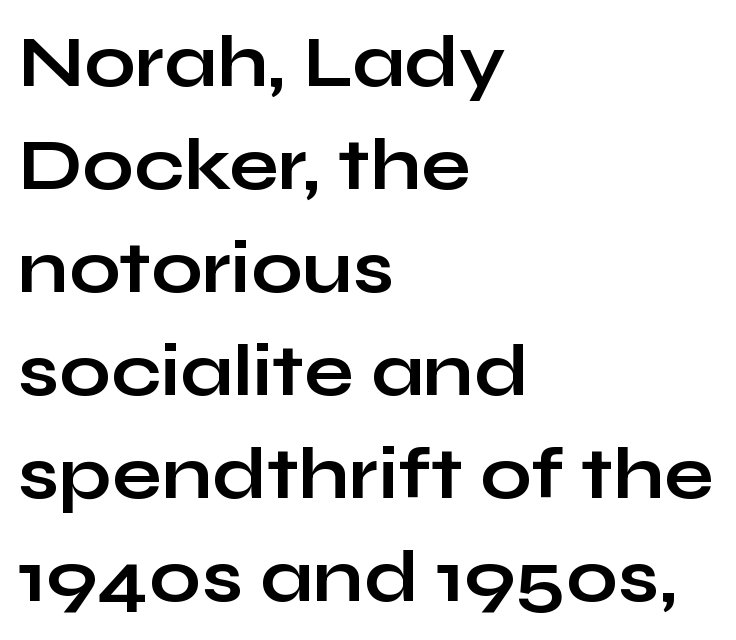
These lines are rendered in a variable-pitch font. Nobody drew a line under any word here. Tall strokes in this sample are plumb rather than angled. Summary of weight: heavy, a full bold.
